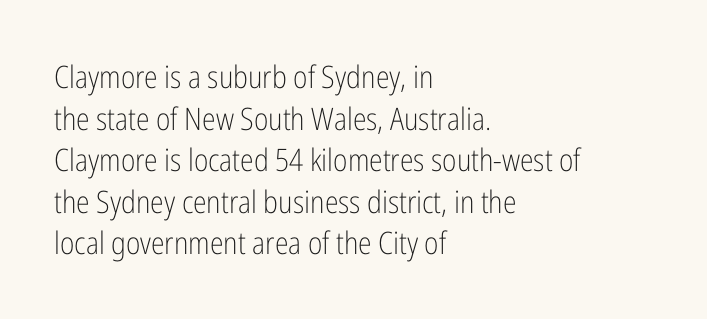
Q: Is the text bold? A: No.
Q: Is the text italic (slanted)? A: No, it is upright.
Q: Is the typeface a serif or a sans-serif typeface? A: Sans-serif.
Q: Is the text underlined? A: No.
Q: How is the paragraph aligned? A: Left-aligned.
Q: Is the spacing between letters normal or unusually wide? A: Normal.
Q: Is the spacing between lines tight, normal or loose? A: Normal.
Q: Width (condensed, normal, or wide)? A: Condensed.
Q: Stroke contrast? A: Low.
Q: x-height? A: Medium.
Q: Monospaced? A: No.
